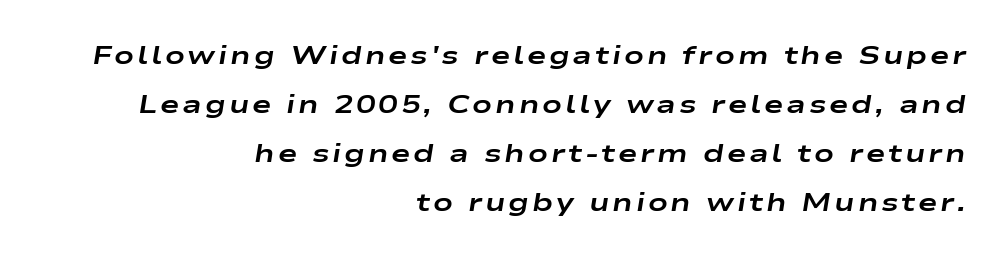
Q: Is the text bold? A: Yes.
Q: Is the text italic (slanted)? A: Yes, it leans right by about 9 degrees.
Q: Is the text underlined? A: No.
Q: How is the paragraph aligned? A: Right-aligned.
